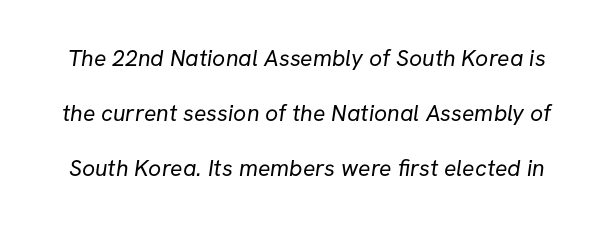
Vertical stems look standard width or narrower in stroke. You could call the tracking neutral — neither tight nor loose. Rows of type keep a wide berth in the vertical direction. The string is rendered with underlining switched off.
